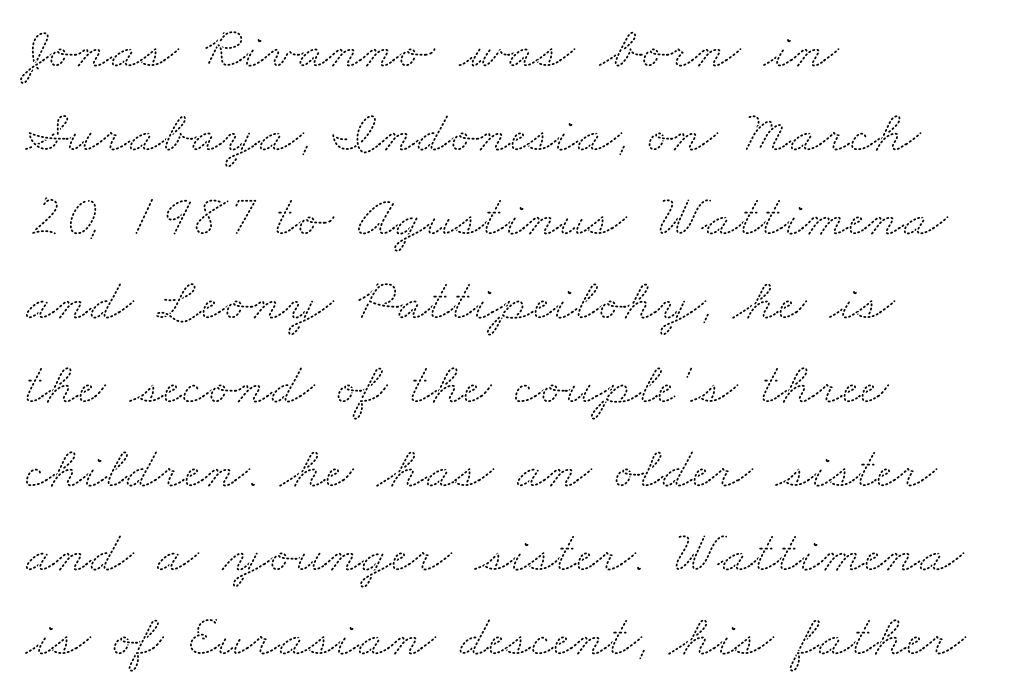
Q: Is the typeface a serif or a sans-serif typeface? A: Serif.
Q: Is the text underlined? A: No.
Q: How is the paragraph aligned? A: Left-aligned.
Q: Is the spacing between letters normal or unusually wide? A: Normal.
Q: Is the spacing between lines tight, normal or loose? A: Normal.
Q: Width (condensed, normal, or wide)? A: Wide.
Q: Stroke contrast? A: Medium.
Q: x-height? A: Small.
Q: Monospaced? A: No.
